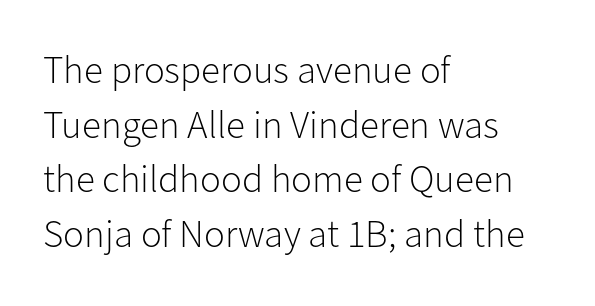
{"serif": "no", "italic": "no", "bold": "no", "weight": "light", "width": "normal", "stroke_contrast": "low", "x_height": "medium", "monospaced": "no", "underline": "no", "align": "left", "line_spacing": "normal", "line_spacing_ratio": 1.4, "letter_spacing": "normal", "letter_spacing_em": 0.0, "glyph_px": 39}
